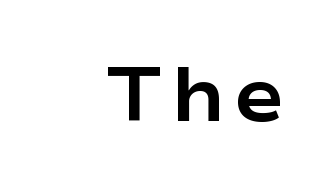
Looks like regular typesetting: each glyph gets only the width it needs. One-word summary of the alignment: right. The type sits square on the baseline with zero lean. Quick note: underline off. Heavy, bold letterforms.
